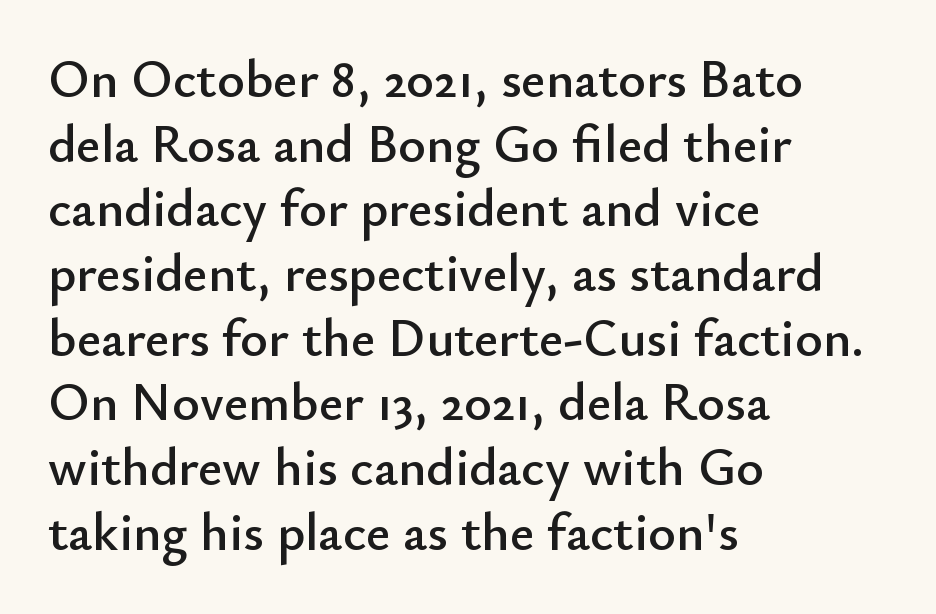
{"serif": "no", "italic": "no", "width": "normal", "stroke_contrast": "low", "x_height": "small", "monospaced": "no", "underline": "no", "align": "left", "line_spacing_ratio": 1.22, "letter_spacing": "normal", "letter_spacing_em": 0.0, "glyph_px": 53}
